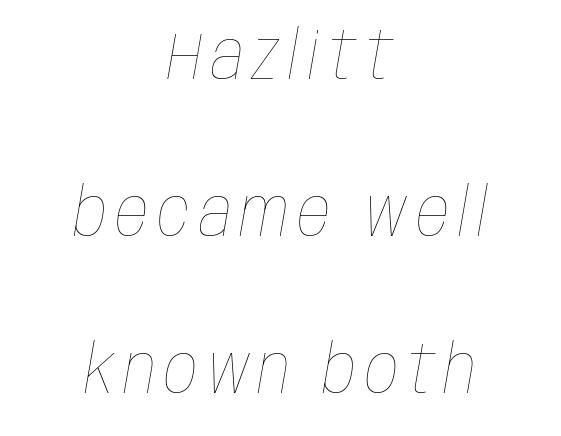
Airy leading. The passage shown is typed in a proportional face where columns would drift. The paragraph has two soft edges and a firm central axis. Letters rest on an invisible, unmarked baseline.
